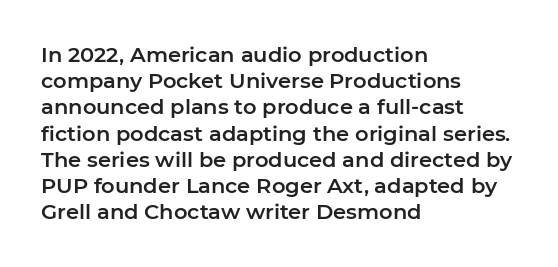
Q: Is the text italic (slanted)? A: No, it is upright.
Q: Is the text underlined? A: No.
Q: How is the paragraph aligned? A: Left-aligned.
Q: Is the spacing between letters normal or unusually wide? A: Normal.
Q: Is the spacing between lines tight, normal or loose? A: Normal.
